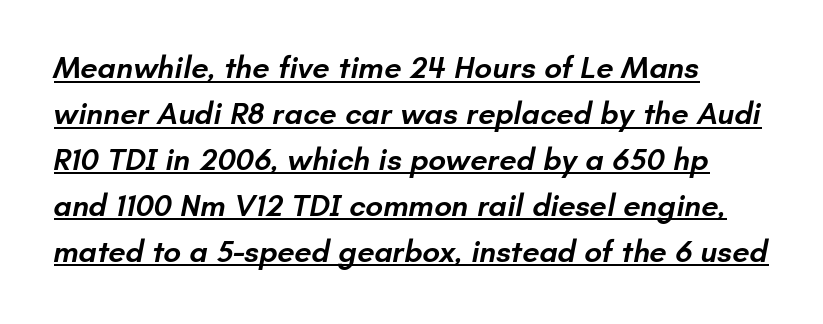
The vertical gap from one line to the next is medium. The passage shown is typed in a proportional face where columns would drift. Does extra space separate the letters? No, they use regular spacing. A somewhat darkened texture: the type is semibold rather than bold. Letterform terminals end flat and unadorned throughout the passage. Caption: lettering with a line underneath.
